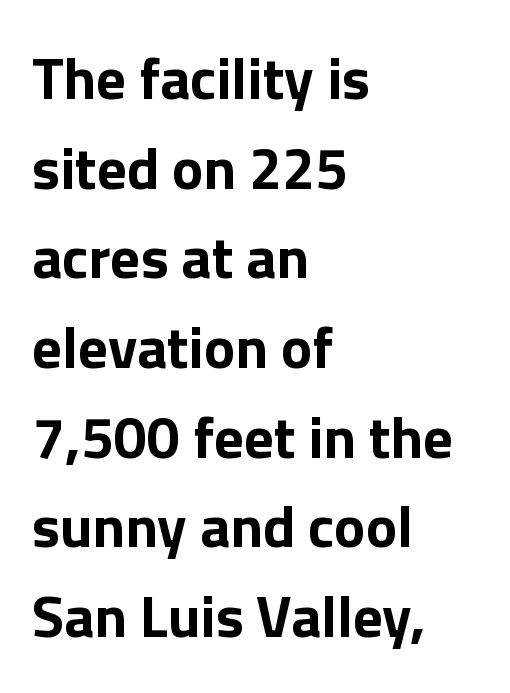
Q: Is the text bold? A: Yes.
Q: Is the text italic (slanted)? A: No, it is upright.
Q: Is the typeface a serif or a sans-serif typeface? A: Sans-serif.
Q: Is the text underlined? A: No.
Q: How is the paragraph aligned? A: Left-aligned.
Q: Is the spacing between letters normal or unusually wide? A: Normal.
Q: Is the spacing between lines tight, normal or loose? A: Normal.
Q: Width (condensed, normal, or wide)? A: Normal.
Q: x-height? A: Medium.
Q: Monospaced? A: No.
